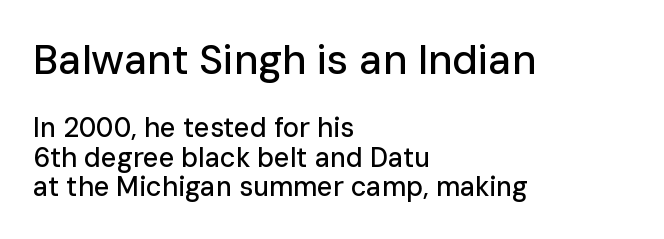
Is there any slant? The stems are plumb. Inter-character spacing is left at the font's built-in metrics. The face used here appears at its bigger size in the upper chunk. Looks like regular typesetting: each glyph gets only the width it needs. The string is rendered with underlining switched off. Students, observe: this is what under-led, compact text looks like.
